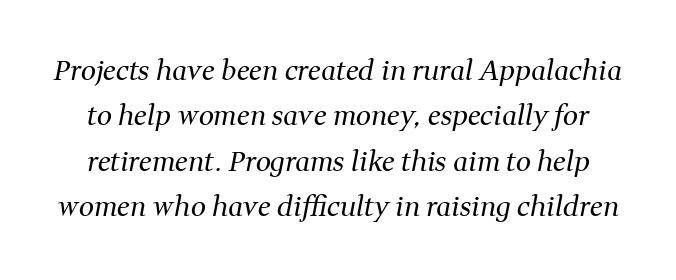
The image shows 27 px text type, italic (leaning right); set normal line spacing (1.68x), normal letter spacing, not underlined.
